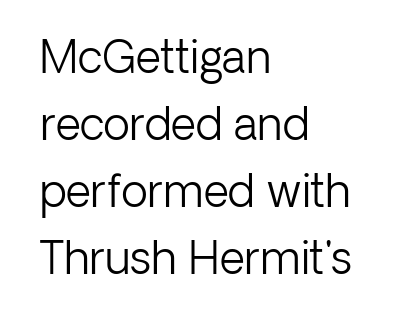
{"serif": "no", "italic": "no", "bold": "no", "weight": "light", "width": "normal", "stroke_contrast": "low", "x_height": "medium", "monospaced": "no", "underline": "no", "align": "left", "line_spacing": "normal", "line_spacing_ratio": 1.52, "letter_spacing": "normal", "letter_spacing_em": 0.0, "glyph_px": 44}
